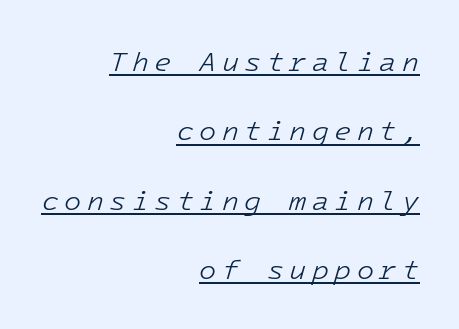
{"italic": "yes", "lean": "right", "slant_degrees": 16, "bold": "no", "weight": "light", "width": "normal", "stroke_contrast": "low", "x_height": "medium", "underline": "yes", "align": "right", "line_spacing": "loose", "line_spacing_ratio": 2.48, "glyph_px": 28}
